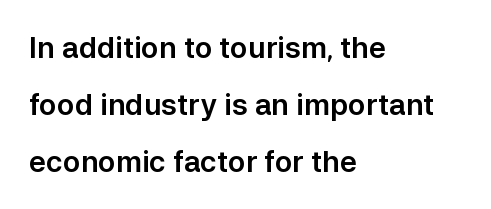
{"serif": "no", "italic": "no", "width": "normal", "stroke_contrast": "low", "x_height": "medium", "monospaced": "no", "underline": "no", "align": "left", "line_spacing": "loose", "line_spacing_ratio": 1.97, "letter_spacing": "normal", "letter_spacing_em": 0.0, "glyph_px": 29}
